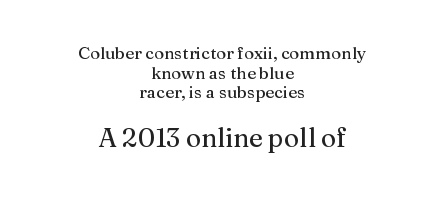
Caption: standard tracking, unaltered. Each new line begins almost immediately beneath the previous one. Small over large — that's the arrangement of the two blocks here. Centered paragraph, ragged on both sides. This sample uses an upright cut, with every glyph sitting square on the baseline. Anything drawn beneath the words? Only blank space.
